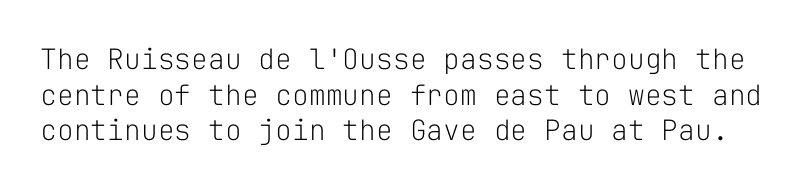
Q: Is the text bold? A: No.
Q: Is the text italic (slanted)? A: No, it is upright.
Q: Is the typeface a serif or a sans-serif typeface? A: Sans-serif.
Q: Is the text underlined? A: No.
Q: Is the spacing between letters normal or unusually wide? A: Normal.
Q: Is the spacing between lines tight, normal or loose? A: Normal.
Q: Width (condensed, normal, or wide)? A: Normal.
Q: Stroke contrast? A: Low.
Q: x-height? A: Medium.
Q: Monospaced? A: Yes.
